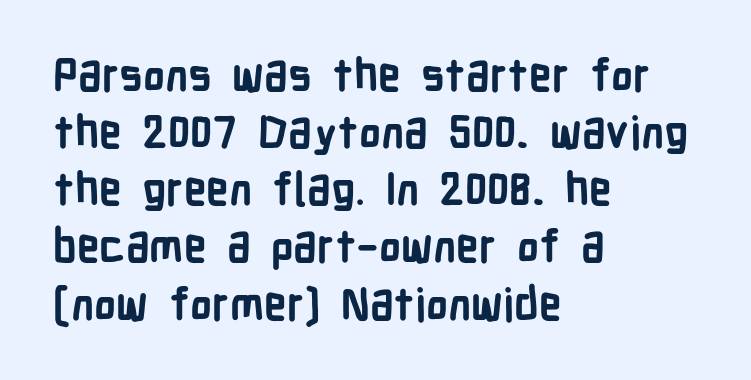
{"serif": "no", "italic": "no", "bold": "yes", "weight": "semibold", "width": "condensed", "stroke_contrast": "low", "x_height": "medium", "monospaced": "no", "underline": "no", "align": "left", "line_spacing": "normal", "line_spacing_ratio": 1.27, "letter_spacing": "normal", "letter_spacing_em": 0.0, "glyph_px": 45}
